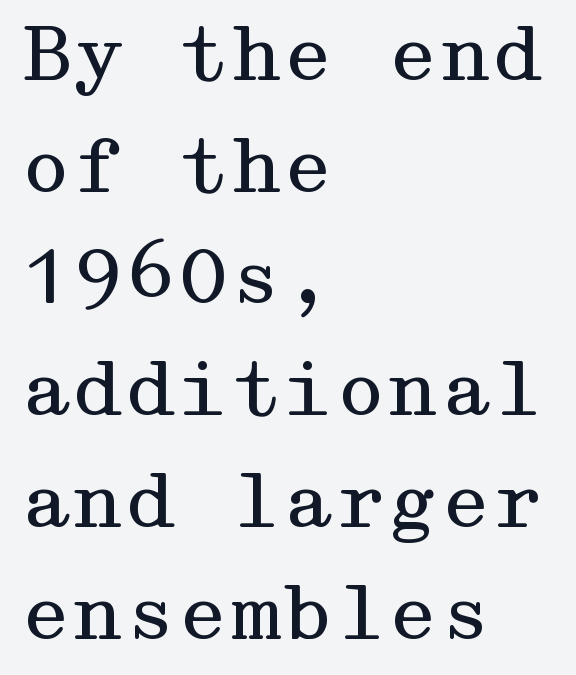
Typographically, this falls in the serif category. Each row of text sits above clean, open space. Students, observe: this is what conventionally led text looks like. Teacher's note: observe the even left margin — that is flush-left alignment.
